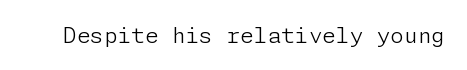
{"italic": "no", "bold": "no", "underline": "no", "letter_spacing": "normal", "letter_spacing_em": 0.0, "glyph_px": 22}
